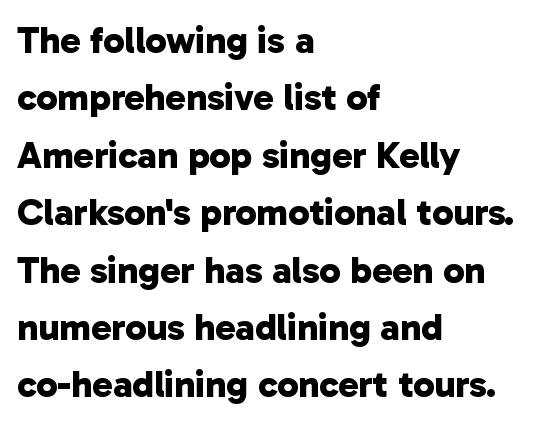
Beneath every word, the page is bare. This sample is left-justified, so line endings fall wherever the words run out. Compared with an ordinary text face, these strokes are far heavier — a full bold. Compared with typical paragraphs, the rows here are spaced about the same. Note: no serifs on the glyphs.
